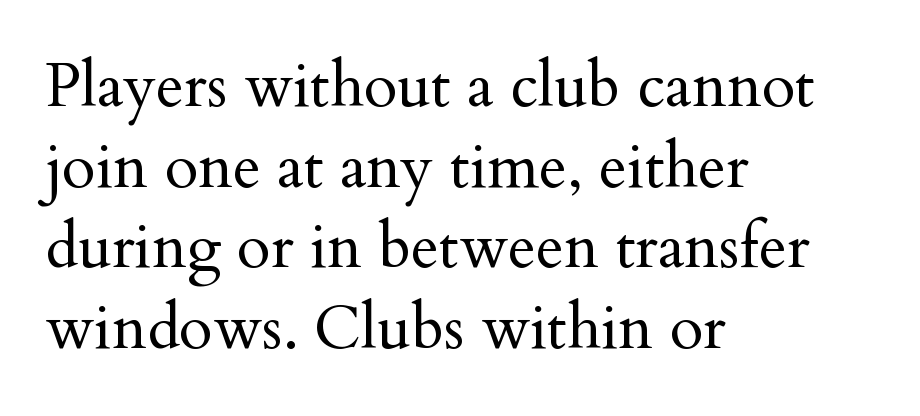
The image shows 61 px regular-weight serif type, upright; set left-aligned, normal line spacing (1.32x), normal letter spacing, not underlined; medium stroke contrast and a small x-height.
